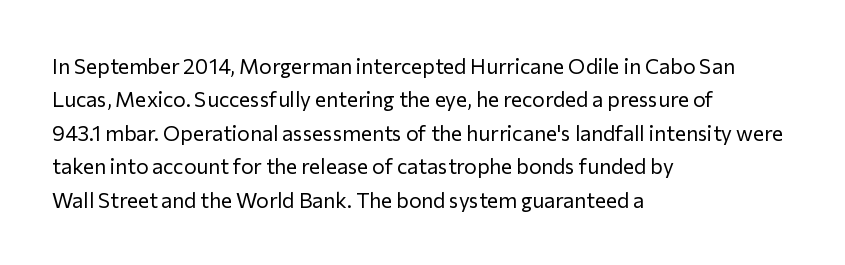
Q: Is the text bold? A: No.
Q: Is the text italic (slanted)? A: No, it is upright.
Q: Is the text underlined? A: No.
Q: How is the paragraph aligned? A: Left-aligned.
Q: Is the spacing between letters normal or unusually wide? A: Normal.
Q: Is the spacing between lines tight, normal or loose? A: Normal.
